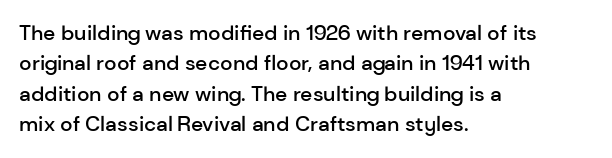
Inter-character spacing is left at the font's built-in metrics. Posture: straight, roman, zero tilt. These lines carry some extra weight — a demibold, not a full bold. The paragraph has a hard left edge and a soft right edge. Regular leading. Decoration check: the copy has no underline.
